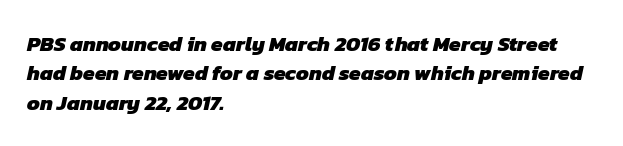
{"bold": "yes", "underline": "no", "align": "left", "line_spacing": "normal", "line_spacing_ratio": 1.4, "letter_spacing": "normal", "letter_spacing_em": 0.0, "glyph_px": 21}
